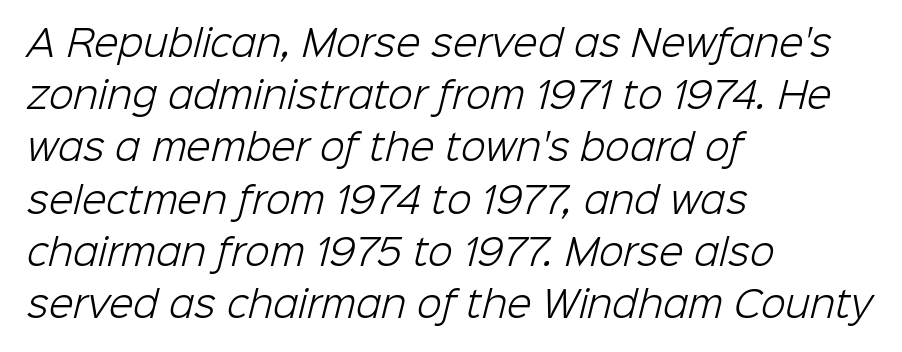
{"serif": "no", "bold": "no", "weight": "light", "width": "normal", "stroke_contrast": "low", "x_height": "medium", "monospaced": "no", "underline": "no", "align": "left", "line_spacing": "normal", "line_spacing_ratio": 1.45, "letter_spacing": "normal", "letter_spacing_em": 0.0, "glyph_px": 36}
